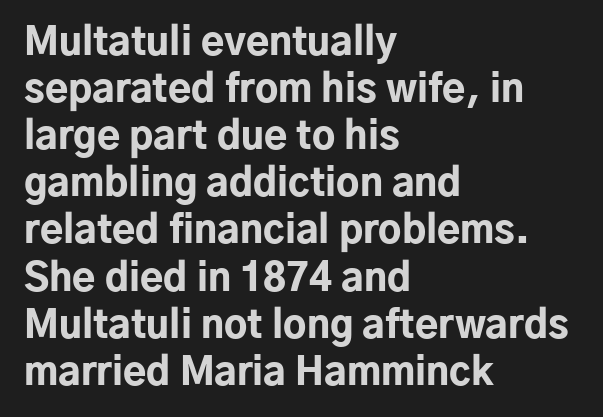
Weight: bold. Note: no serifs on the glyphs. Words appear dense and cohesive because spacing is normal. Beneath every word, the page is bare.
